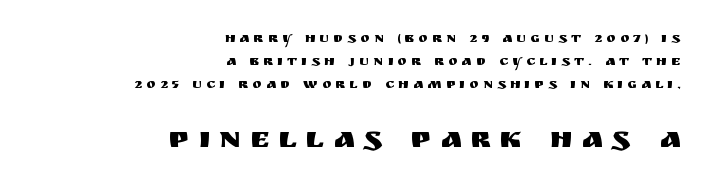
{"serif": "no", "italic": "no", "width": "normal", "stroke_contrast": "medium", "x_height": "large", "monospaced": "no", "underline": "no", "align": "right", "line_spacing": "normal", "line_spacing_ratio": 1.66, "letter_spacing": "wide", "letter_spacing_em": 0.3, "larger_block": "second", "size_ratio": 2.14, "glyph_px": 30}
